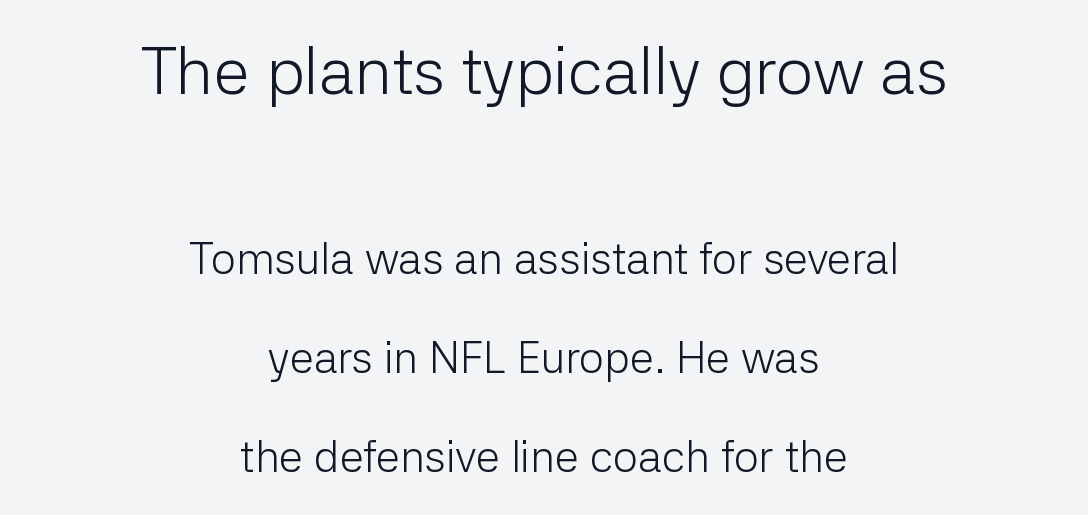
{"serif": "no", "italic": "no", "bold": "no", "weight": "light", "width": "normal", "stroke_contrast": "low", "x_height": "medium", "monospaced": "no", "underline": "no", "align": "center", "line_spacing": "loose", "line_spacing_ratio": 2.25, "letter_spacing": "normal", "letter_spacing_em": 0.0, "larger_block": "first", "size_ratio": 1.5, "glyph_px": 66}
